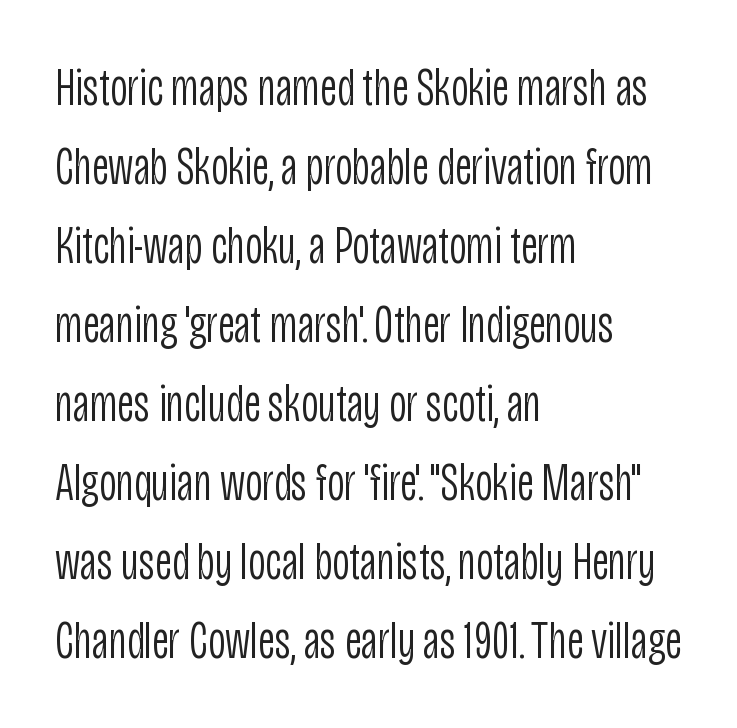
Q: Is the text bold? A: No.
Q: Is the text italic (slanted)? A: No, it is upright.
Q: Is the typeface a serif or a sans-serif typeface? A: Sans-serif.
Q: Is the text underlined? A: No.
Q: How is the paragraph aligned? A: Left-aligned.
Q: Is the spacing between letters normal or unusually wide? A: Normal.
Q: Is the spacing between lines tight, normal or loose? A: Normal.
Q: Width (condensed, normal, or wide)? A: Condensed.
Q: Stroke contrast? A: Low.
Q: x-height? A: Large.
Q: Monospaced? A: No.
